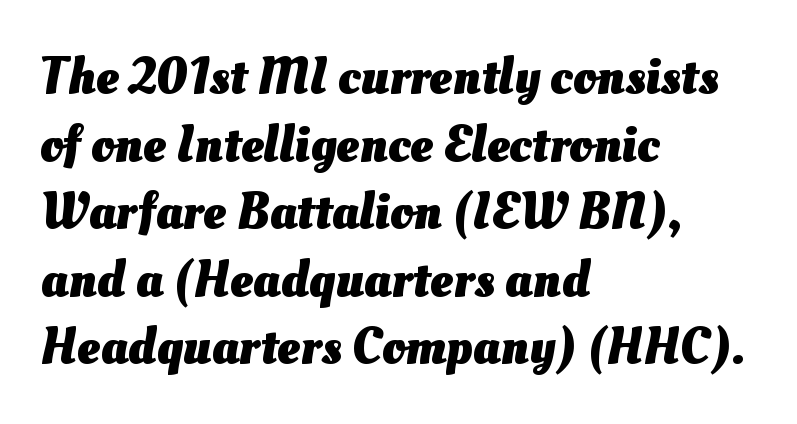
Q: Is the text bold? A: Yes.
Q: Is the text underlined? A: No.
Q: How is the paragraph aligned? A: Left-aligned.
Q: Is the spacing between letters normal or unusually wide? A: Normal.
Q: Is the spacing between lines tight, normal or loose? A: Normal.
Q: Width (condensed, normal, or wide)? A: Normal.
Q: Stroke contrast? A: Medium.
Q: x-height? A: Small.
Q: Monospaced? A: No.
